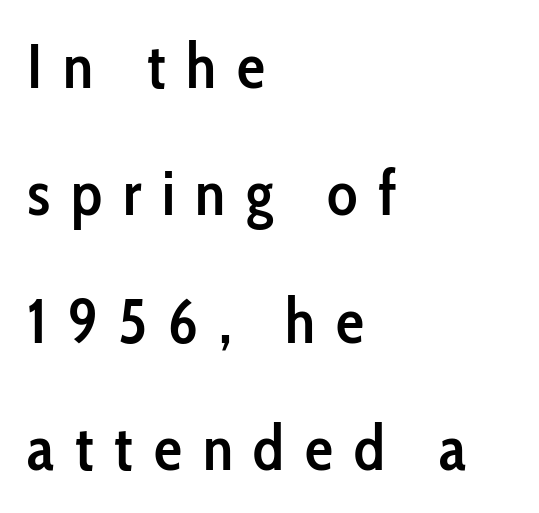
The image shows 63 px semibold, condensed sans-serif type, upright; set left-aligned, loose line spacing (2.02x), unusually wide letter spacing (+0.33 em), not underlined; low stroke contrast and a medium x-height.
